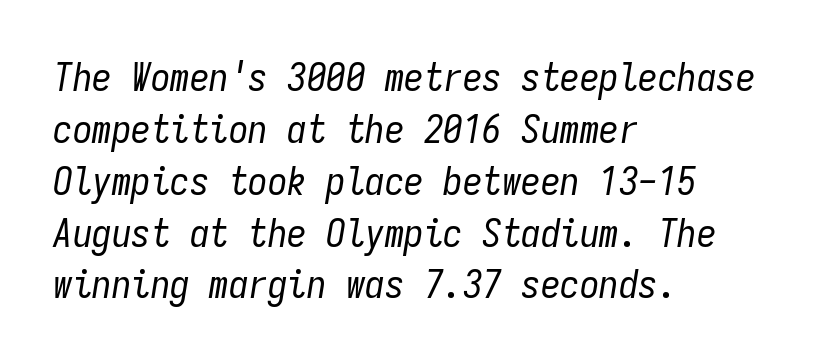
The image shows 39 px regular-weight, condensed type, italic (leaning right), monospaced; set left-aligned, normal line spacing (1.33x), normal letter spacing, not underlined; low stroke contrast and a medium x-height.
